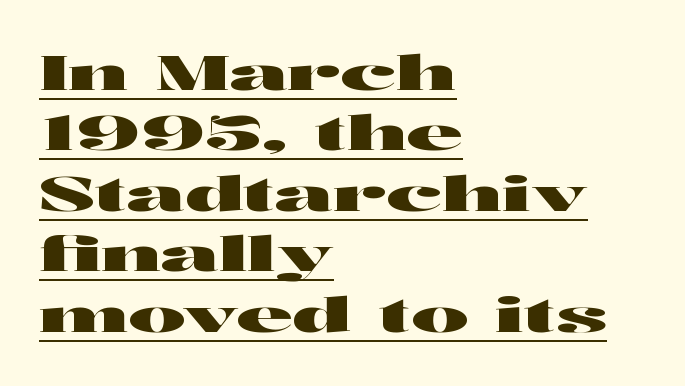
The image shows 48 px wide sans-serif type, upright; set left-aligned, normal line spacing (1.26x), normal letter spacing, underlined; high stroke contrast and a medium x-height.
